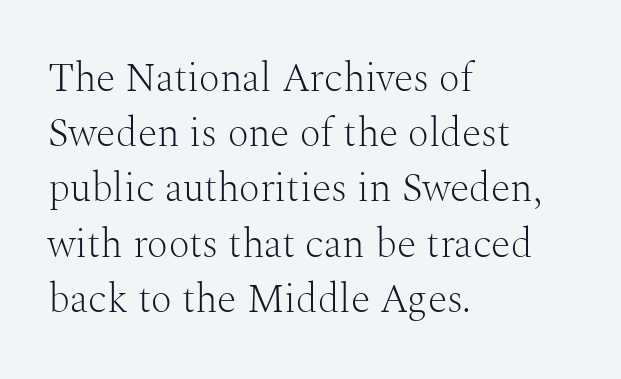
The image shows 40 px light serif type, upright; set left-aligned, normal line spacing (1.38x), normal letter spacing, not underlined; medium stroke contrast and a medium x-height.
